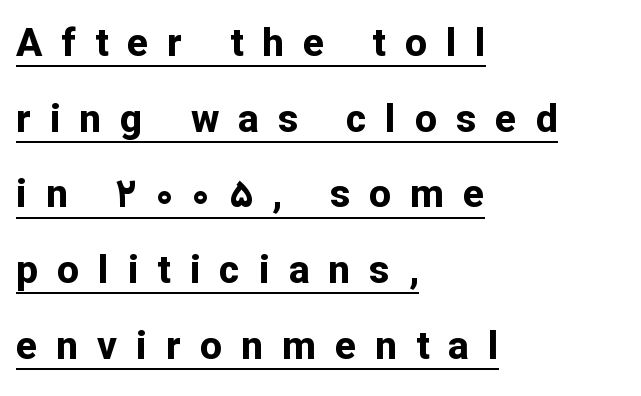
The image shows 39 px bold sans-serif type, upright; set left-aligned, loose line spacing (1.94x), unusually wide letter spacing (+0.49 em), underlined; low stroke contrast and a medium x-height.
